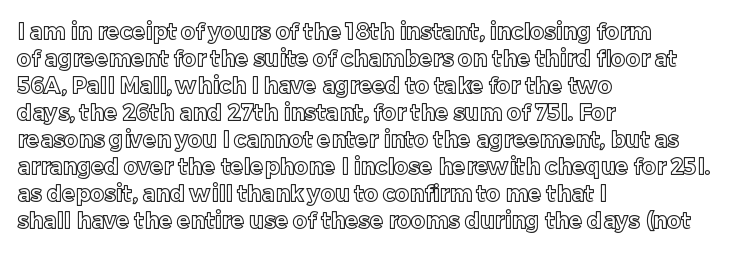
The horizontal fit of the characters is conventional and even. The typesetter chose a ragged-right arrangement here. Upright lettering throughout. The specimen omits any rule beneath the text block's lines.
